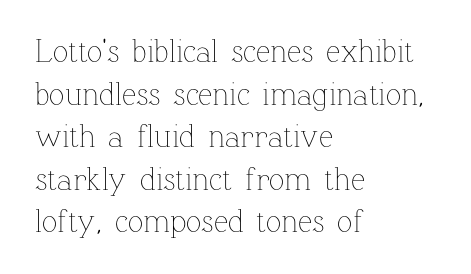
Is the block centered? No — it sits flush against the left margin. The specimen omits any rule beneath the text block's lines. Vertical stems look standard width or narrower in stroke. This is roman type, the default non-slanted kind. No extra tracking has been applied to these lines.
